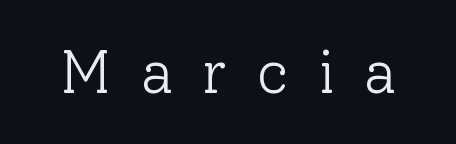
Q: Is the text bold? A: No.
Q: Is the text italic (slanted)? A: No, it is upright.
Q: Is the typeface a serif or a sans-serif typeface? A: Serif.
Q: Is the text underlined? A: No.
Q: Is the spacing between letters normal or unusually wide? A: Unusually wide.
Q: Width (condensed, normal, or wide)? A: Normal.
Q: Stroke contrast? A: Low.
Q: x-height? A: Medium.
Q: Monospaced? A: No.
